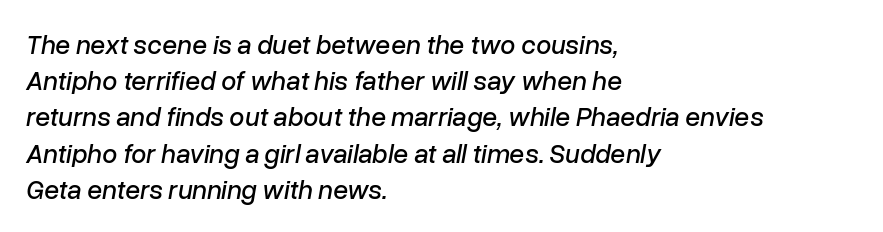
The image shows 27 px text type, italic (leaning right); set left-aligned, normal line spacing (1.34x), normal letter spacing, not underlined.
